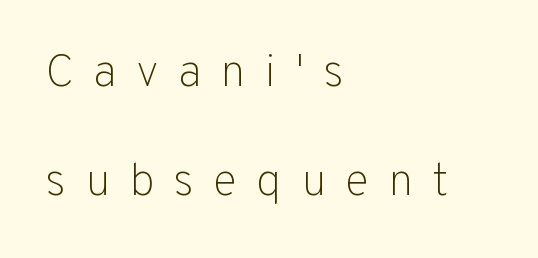
{"serif": "no", "italic": "no", "bold": "no", "weight": "light", "width": "normal", "stroke_contrast": "low", "x_height": "medium", "monospaced": "no", "underline": "no", "align": "left", "line_spacing": "loose", "line_spacing_ratio": 2.36, "letter_spacing": "wide", "letter_spacing_em": 0.41, "glyph_px": 46}
